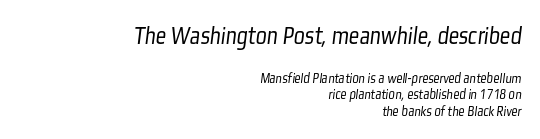
The image shows 26 px text type; set right-aligned, tight line spacing (1.09x), normal letter spacing, not underlined; the first (top) block is 1.73x larger.
